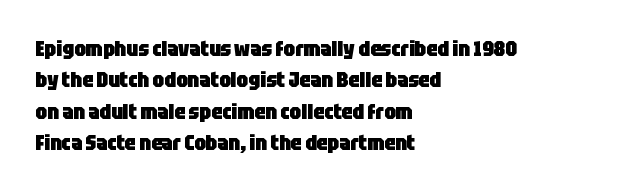
The image shows 21 px bold type, upright; set left-aligned, normal line spacing (1.5x), normal letter spacing, not underlined.
